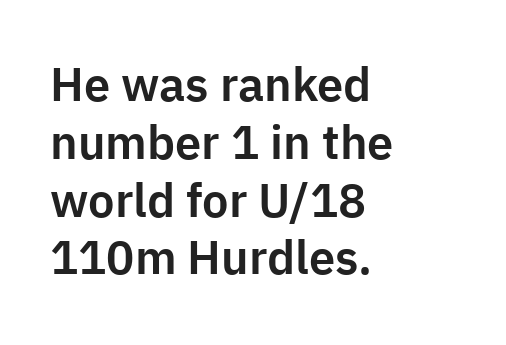
{"serif": "no", "italic": "no", "width": "normal", "stroke_contrast": "low", "x_height": "medium", "monospaced": "no", "underline": "no", "align": "left", "line_spacing_ratio": 1.23, "letter_spacing": "normal", "letter_spacing_em": 0.0, "glyph_px": 47}
